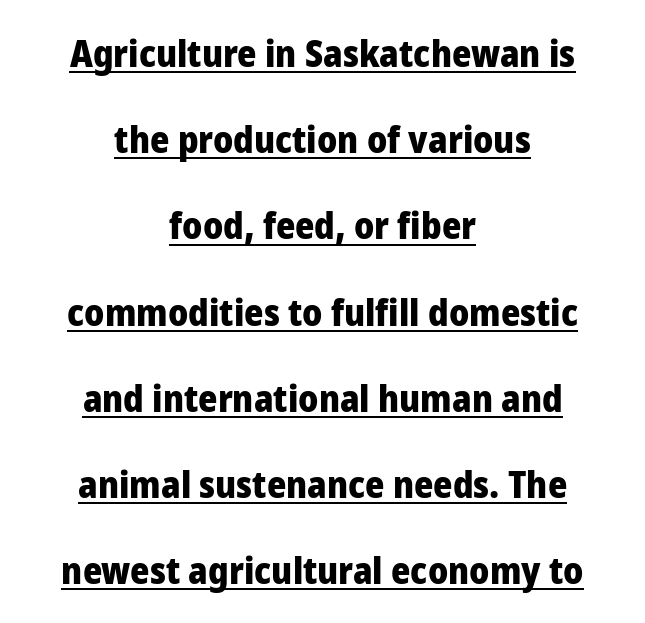
The image shows 37 px heavy sans-serif type, upright; set centered, loose line spacing (2.33x), normal letter spacing, underlined; low stroke contrast and a medium x-height.
